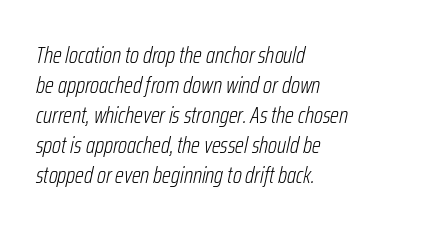
The image shows 23 px text type, italic (leaning right); set left-aligned, normal line spacing (1.3x), normal letter spacing, not underlined.
